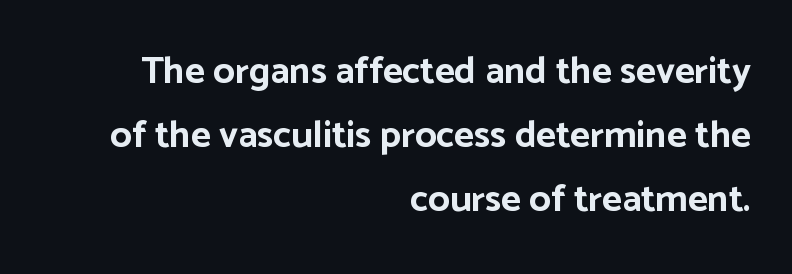
{"serif": "no", "italic": "no", "bold": "yes", "weight": "bold", "width": "normal", "stroke_contrast": "low", "x_height": "medium", "monospaced": "no", "underline": "no", "align": "right", "line_spacing": "normal", "line_spacing_ratio": 1.69, "letter_spacing": "normal", "letter_spacing_em": 0.0, "glyph_px": 38}
